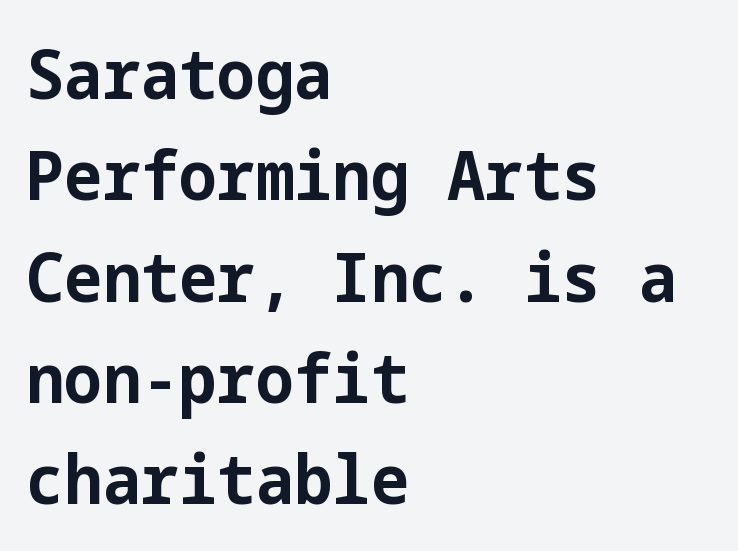
The lettering stays uniformly vertical, giving the passage a roman look. Regarding leading, the lines here are spaced in the standard way. Look at the bottom of the vertical strokes: they stop flat, with no serifs. Summary of weight: heavy, a full bold. Look at the tracking — it's just the regular setting, nothing added. A bare baseline throughout the passage.
